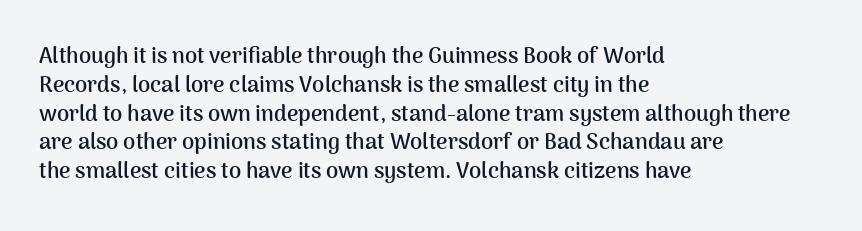
The rows are spaced the way most documents space them. Its strokes are broad and dark, the hallmark of bold type. Posture: upright roman. A bare baseline throughout the passage.
